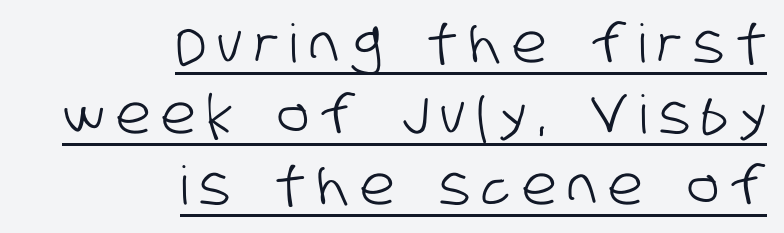
{"serif": "no", "width": "condensed", "stroke_contrast": "low", "x_height": "large", "monospaced": "no", "underline": "yes", "align": "right", "line_spacing": "normal", "line_spacing_ratio": 1.34, "letter_spacing": "wide", "letter_spacing_em": 0.22, "glyph_px": 53}
